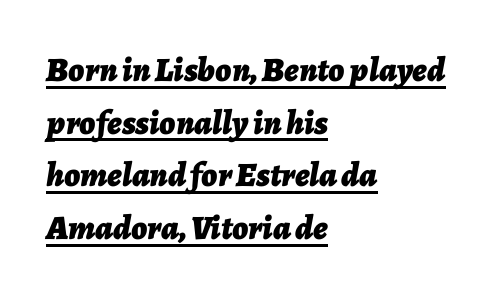
Is this a fixed-width face? No — the glyphs have proportional, varying widths. These lines stack with their left ends in a neat column. Each line of the rendering has a horizontal stroke beneath the glyphs. Compared with typical paragraphs, the rows here are spaced about the same.
